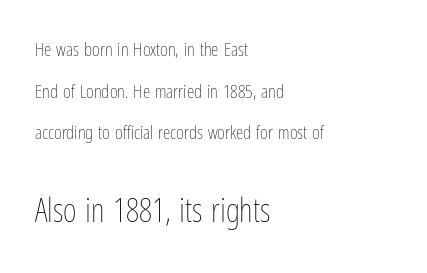
{"italic": "no", "bold": "no", "weight": "thin", "width": "condensed", "stroke_contrast": "low", "x_height": "medium", "monospaced": "no", "underline": "no", "align": "left", "line_spacing": "loose", "line_spacing_ratio": 2.19, "letter_spacing": "normal", "letter_spacing_em": 0.0, "larger_block": "second", "size_ratio": 1.74, "glyph_px": 33}
